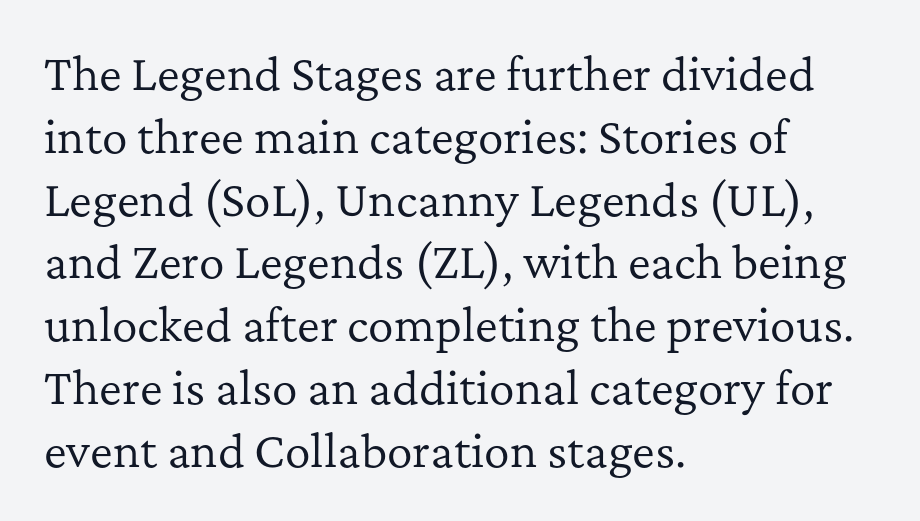
Q: Is the text bold? A: No.
Q: Is the text italic (slanted)? A: No, it is upright.
Q: Is the typeface a serif or a sans-serif typeface? A: Serif.
Q: Is the text underlined? A: No.
Q: How is the paragraph aligned? A: Left-aligned.
Q: Is the spacing between letters normal or unusually wide? A: Normal.
Q: Is the spacing between lines tight, normal or loose? A: Normal.
Q: Width (condensed, normal, or wide)? A: Normal.
Q: Stroke contrast? A: Low.
Q: x-height? A: Medium.
Q: Monospaced? A: No.
